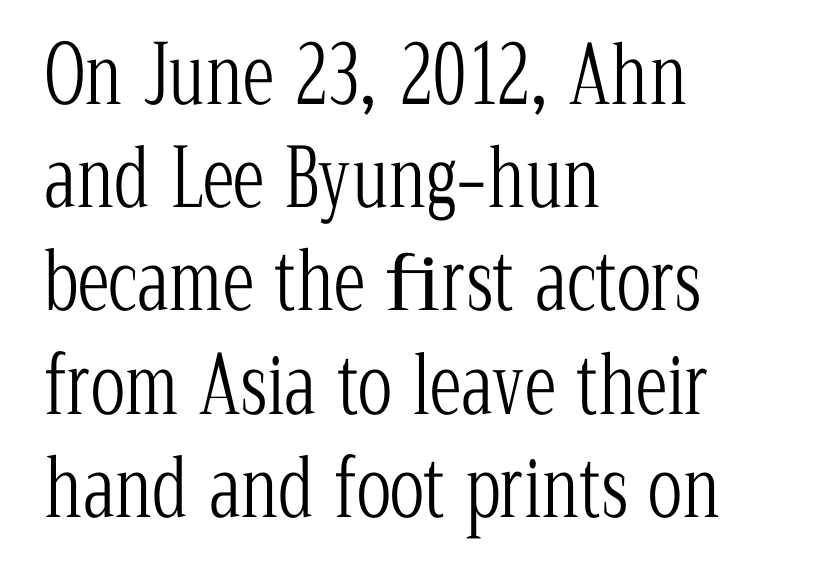
Q: Is the text bold? A: No.
Q: Is the text italic (slanted)? A: No, it is upright.
Q: Is the typeface a serif or a sans-serif typeface? A: Serif.
Q: Is the text underlined? A: No.
Q: How is the paragraph aligned? A: Left-aligned.
Q: Is the spacing between letters normal or unusually wide? A: Normal.
Q: Is the spacing between lines tight, normal or loose? A: Normal.
Q: Width (condensed, normal, or wide)? A: Condensed.
Q: Stroke contrast? A: Low.
Q: x-height? A: Medium.
Q: Monospaced? A: No.
